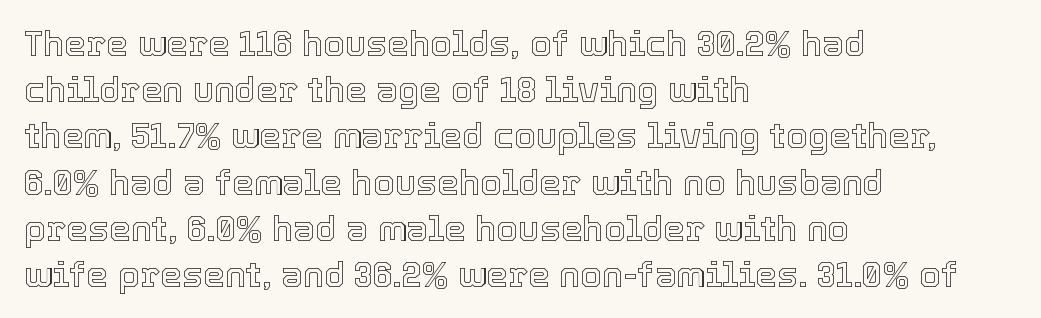
{"italic": "no", "width": "normal", "x_height": "medium", "monospaced": "no", "underline": "no", "align": "left", "line_spacing": "normal", "line_spacing_ratio": 1.32, "letter_spacing": "normal", "letter_spacing_em": 0.0, "glyph_px": 35}
